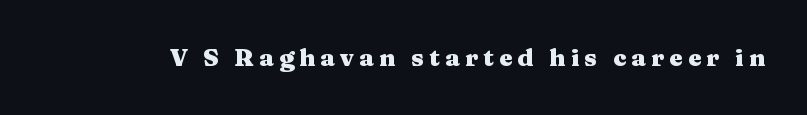
{"italic": "no", "bold": "yes", "underline": "no", "letter_spacing": "wide", "letter_spacing_em": 0.22, "glyph_px": 24}
